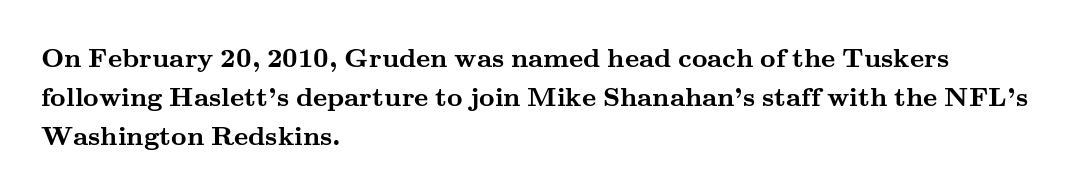
Q: Is the text bold? A: Yes.
Q: Is the text italic (slanted)? A: No, it is upright.
Q: Is the text underlined? A: No.
Q: How is the paragraph aligned? A: Left-aligned.
Q: Is the spacing between letters normal or unusually wide? A: Normal.
Q: Is the spacing between lines tight, normal or loose? A: Normal.
